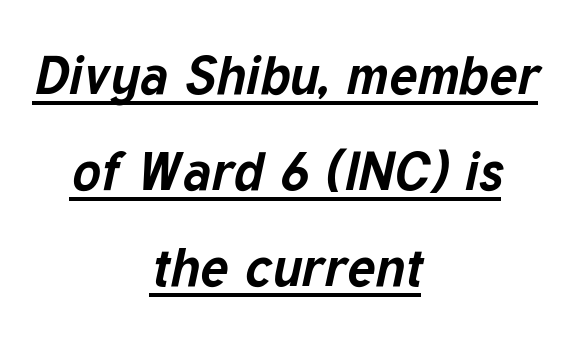
Q: Is the text bold? A: Yes.
Q: Is the text italic (slanted)? A: Yes, it leans right by about 12 degrees.
Q: Is the text underlined? A: Yes.
Q: How is the paragraph aligned? A: Centered.
Q: Is the spacing between letters normal or unusually wide? A: Normal.
Q: Width (condensed, normal, or wide)? A: Normal.
Q: Stroke contrast? A: Low.
Q: x-height? A: Medium.
Q: Monospaced? A: No.
